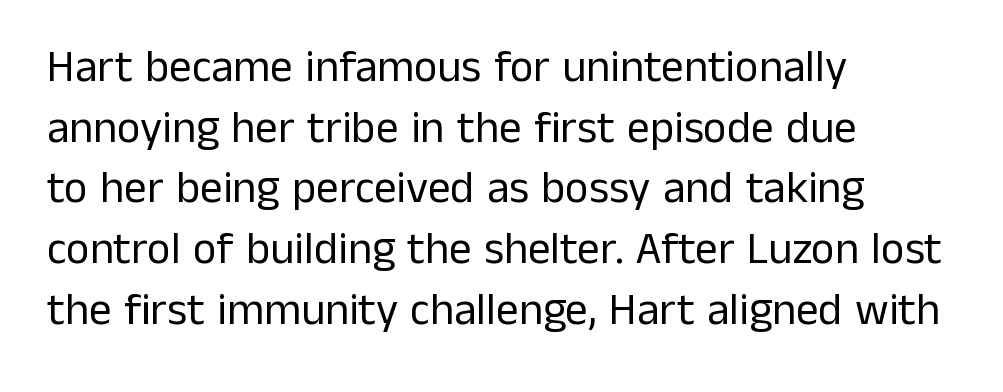
Character widths vary here, with narrow letters taking less room than wide ones. The passage shown has conventional tracking throughout. If you drew a ruler down the left edge, every line would touch it. In terms of leading, this rendering sits right in the middle.
